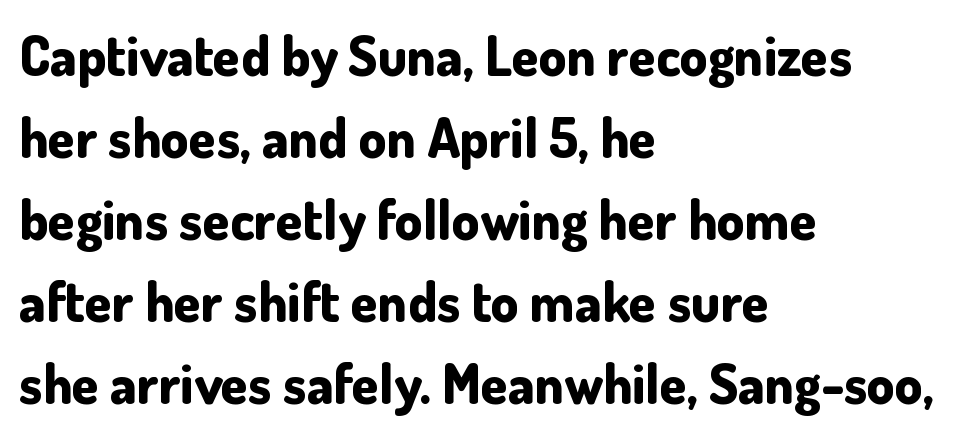
Check where the strokes stop: nothing finishes them off — pure sans. The letters stand straight up with perfectly vertical stems. Underlining? Definitely not there. The lines sit at an ordinary, default distance from one another. Strokes here are thick enough to call this a true bold.
